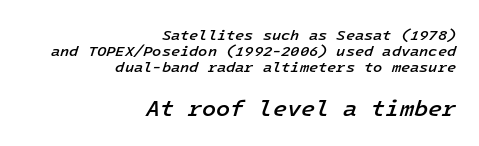
{"italic": "yes", "lean": "right", "slant_degrees": 16, "bold": "semi", "underline": "no", "align": "right", "line_spacing": "tight", "line_spacing_ratio": 1.07, "letter_spacing": "normal", "letter_spacing_em": 0.0, "larger_block": "second", "size_ratio": 1.53, "glyph_px": 23}
